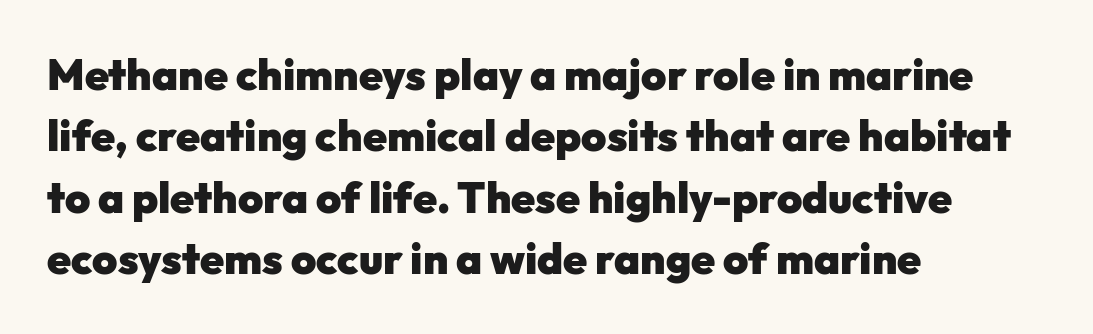
The image shows 43 px heavy sans-serif type, upright; set left-aligned, normal line spacing (1.43x), normal letter spacing, not underlined; low stroke contrast and a medium x-height.
